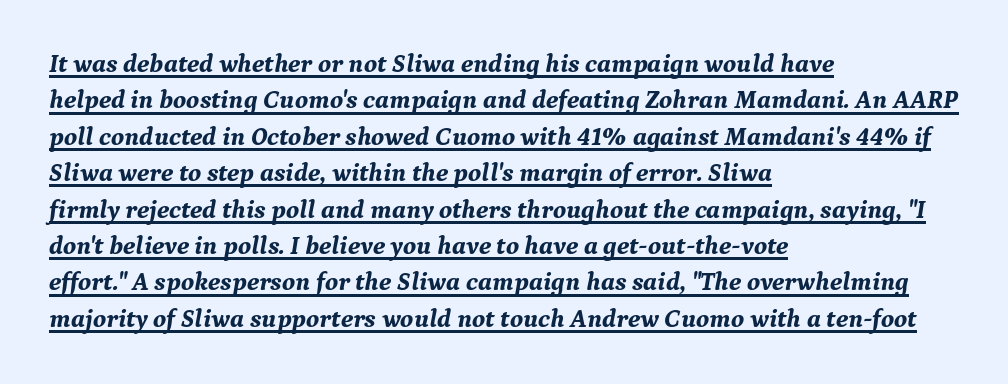
The image shows 26 px bold type, italic (leaning right); set left-aligned, normal line spacing (1.4x), normal letter spacing, underlined.
